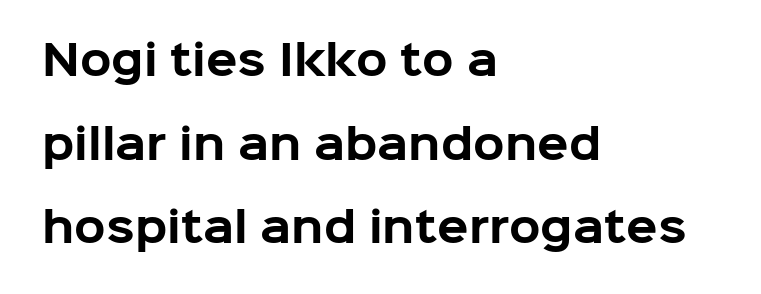
The image shows 41 px bold sans-serif type, upright; set left-aligned, loose line spacing (2.04x), normal letter spacing, not underlined; low stroke contrast and a medium x-height.
